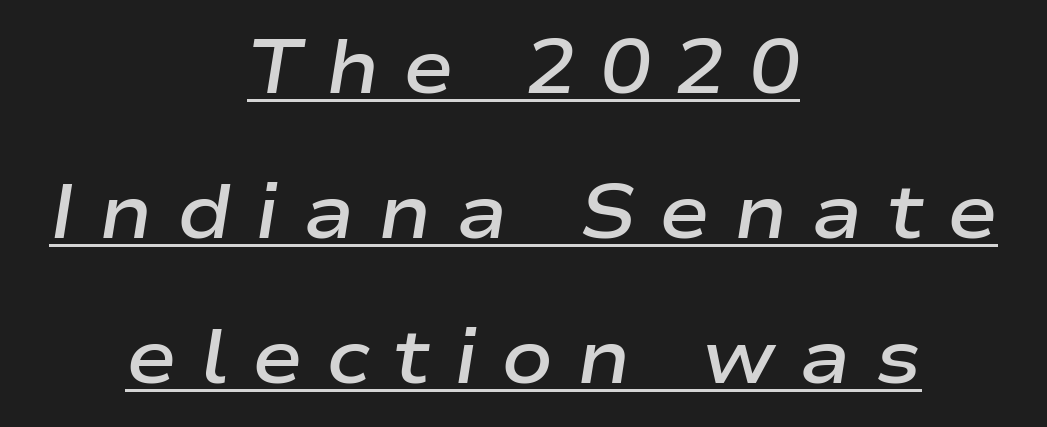
Weight: semibold (demi). These lines stand farther apart than default settings would place them. The whole block is typeset with a tilt. Honestly, the letter spacing is so wide it's the main thing you notice. Caption: lettering with a line underneath.
